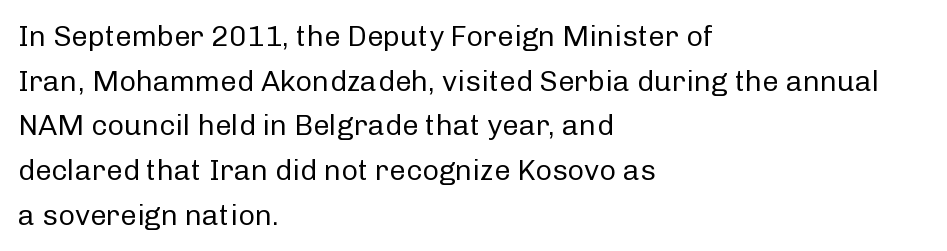
{"serif": "no", "italic": "no", "bold": "no", "weight": "regular", "width": "normal", "stroke_contrast": "low", "x_height": "medium", "monospaced": "no", "underline": "no", "align": "left", "line_spacing": "normal", "line_spacing_ratio": 1.54, "letter_spacing": "normal", "letter_spacing_em": 0.0, "glyph_px": 29}
